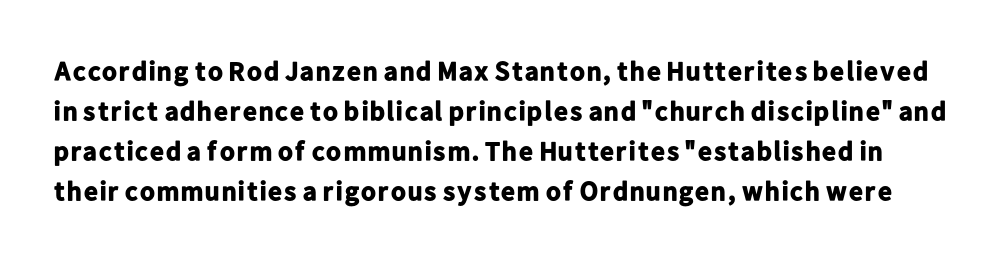
{"italic": "no", "bold": "yes", "underline": "no", "line_spacing": "normal", "line_spacing_ratio": 1.48, "letter_spacing": "normal", "letter_spacing_em": 0.0, "glyph_px": 27}
